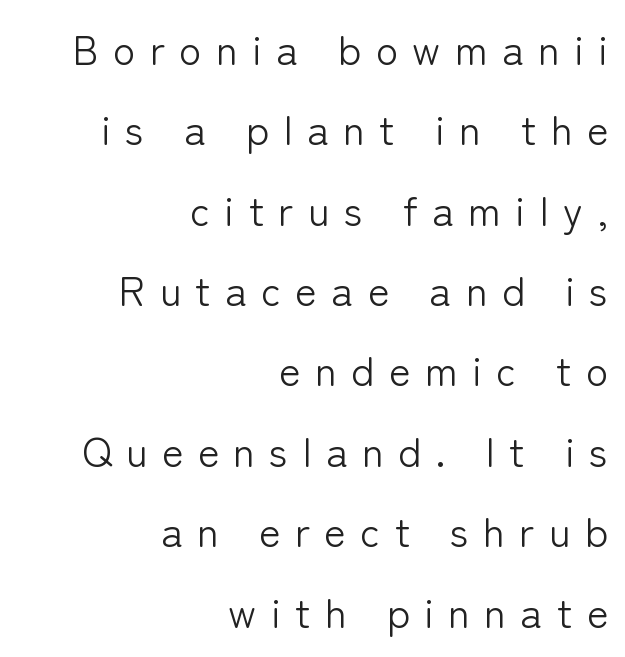
Q: Is the text bold? A: No.
Q: Is the text italic (slanted)? A: No, it is upright.
Q: Is the typeface a serif or a sans-serif typeface? A: Sans-serif.
Q: Is the text underlined? A: No.
Q: How is the paragraph aligned? A: Right-aligned.
Q: Is the spacing between letters normal or unusually wide? A: Unusually wide.
Q: Is the spacing between lines tight, normal or loose? A: Loose.
Q: Width (condensed, normal, or wide)? A: Normal.
Q: Stroke contrast? A: Low.
Q: x-height? A: Medium.
Q: Monospaced? A: No.
